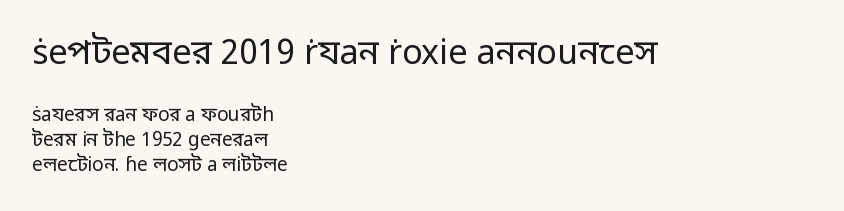
Q: Is the text bold? A: No.
Q: Is the text italic (slanted)? A: No, it is upright.
Q: Is the typeface a serif or a sans-serif typeface? A: Sans-serif.
Q: Is the text underlined? A: No.
Q: How is the paragraph aligned? A: Left-aligned.
Q: Is the spacing between letters normal or unusually wide? A: Normal.
Q: Is the spacing between lines tight, normal or loose? A: Normal.
Q: Which block of text is set in a larger size, the first (top) or the second (bottom)? A: The first (top) one.
Q: Width (condensed, normal, or wide)? A: Normal.
Q: Stroke contrast? A: Low.
Q: x-height? A: Medium.
Q: Monospaced? A: No.
